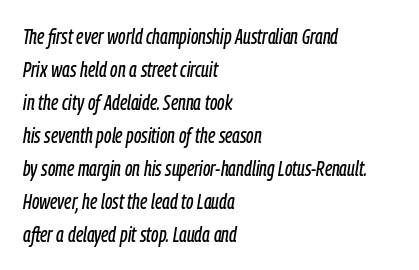
The image shows 21 px text type, italic (leaning right); set left-aligned, normal line spacing (1.57x), normal letter spacing, not underlined.
